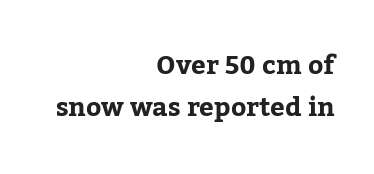
Q: Is the text bold? A: Yes.
Q: Is the text italic (slanted)? A: No, it is upright.
Q: Is the text underlined? A: No.
Q: How is the paragraph aligned? A: Right-aligned.
Q: Is the spacing between letters normal or unusually wide? A: Normal.
Q: Is the spacing between lines tight, normal or loose? A: Normal.
